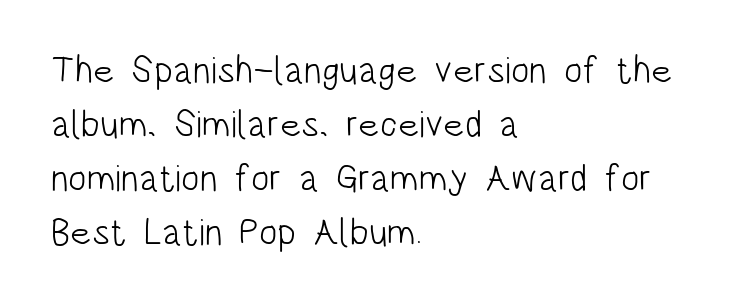
Q: Is the text bold? A: No.
Q: Is the text italic (slanted)? A: No, it is upright.
Q: Is the typeface a serif or a sans-serif typeface? A: Sans-serif.
Q: Is the text underlined? A: No.
Q: How is the paragraph aligned? A: Left-aligned.
Q: Is the spacing between letters normal or unusually wide? A: Normal.
Q: Is the spacing between lines tight, normal or loose? A: Normal.
Q: Width (condensed, normal, or wide)? A: Condensed.
Q: Stroke contrast? A: Low.
Q: x-height? A: Large.
Q: Monospaced? A: No.
